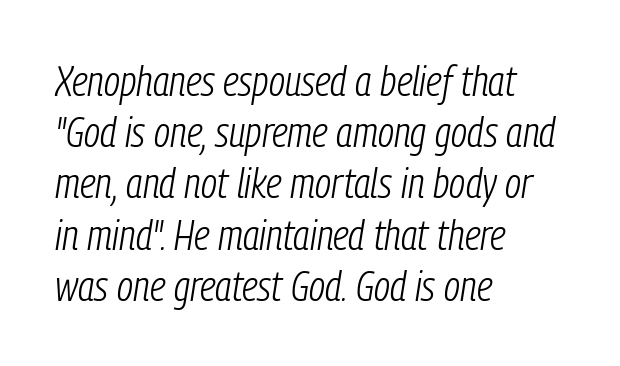
Q: Is the text bold? A: No.
Q: Is the text italic (slanted)? A: Yes, it leans right by about 9 degrees.
Q: Is the text underlined? A: No.
Q: How is the paragraph aligned? A: Left-aligned.
Q: Is the spacing between letters normal or unusually wide? A: Normal.
Q: Width (condensed, normal, or wide)? A: Condensed.
Q: Stroke contrast? A: Low.
Q: x-height? A: Medium.
Q: Monospaced? A: No.
